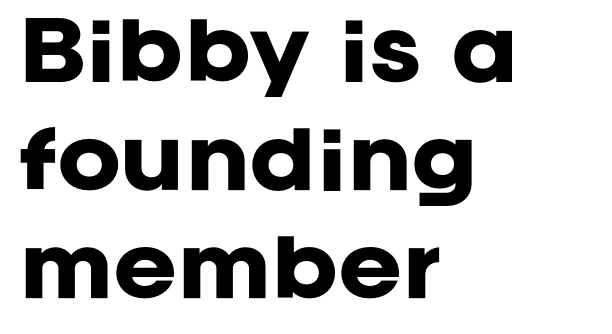
The image shows 77 px heavy sans-serif type, upright; set left-aligned, normal line spacing (1.41x), normal letter spacing, not underlined; low stroke contrast and a large x-height.
